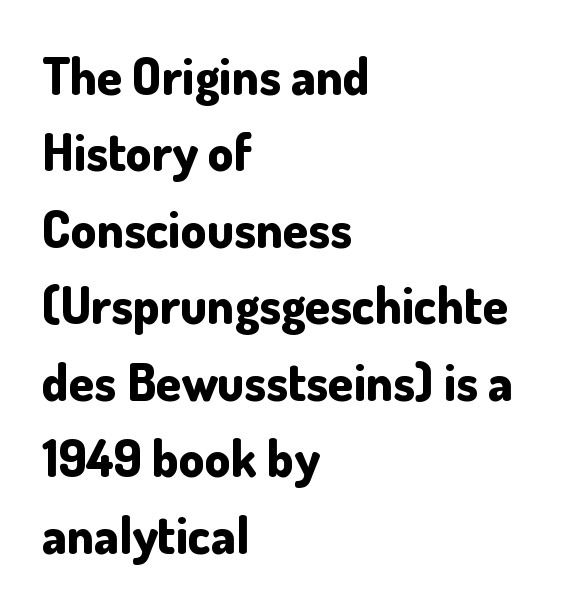
Q: Is the text bold? A: Yes.
Q: Is the text italic (slanted)? A: No, it is upright.
Q: Is the typeface a serif or a sans-serif typeface? A: Sans-serif.
Q: Is the text underlined? A: No.
Q: How is the paragraph aligned? A: Left-aligned.
Q: Is the spacing between letters normal or unusually wide? A: Normal.
Q: Is the spacing between lines tight, normal or loose? A: Normal.
Q: Width (condensed, normal, or wide)? A: Normal.
Q: Stroke contrast? A: Low.
Q: x-height? A: Small.
Q: Monospaced? A: No.
